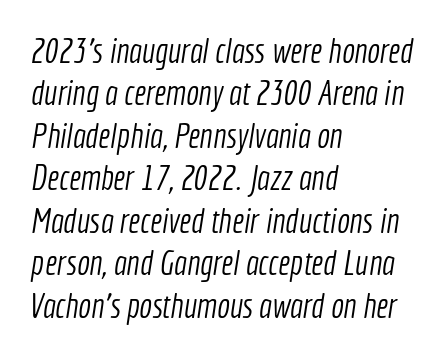
{"serif": "no", "bold": "no", "weight": "light", "width": "condensed", "x_height": "medium", "monospaced": "no", "underline": "no", "align": "left", "line_spacing": "normal", "line_spacing_ratio": 1.25, "letter_spacing": "normal", "letter_spacing_em": 0.0, "glyph_px": 34}
